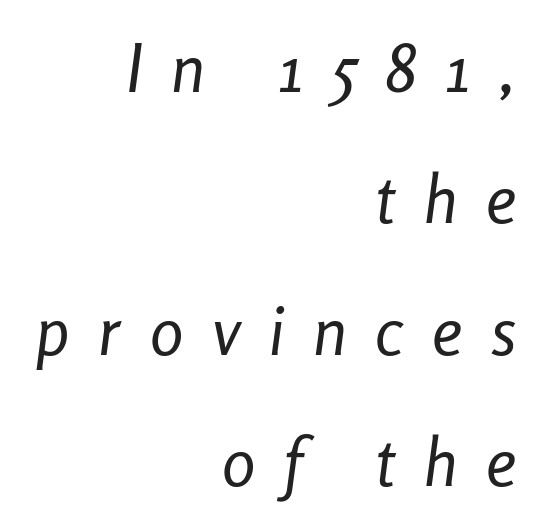
Weight: in the light-to-regular range. Is there much room between lines? Yes — plenty of vertical air separates them. Spacing between characters has been opened up far beyond the box default. Proportional: the letters do not fall into vertical columns. All the whitespace from short lines collects on the left.
